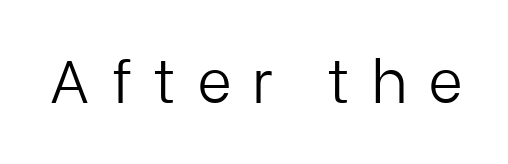
{"serif": "no", "italic": "no", "bold": "no", "weight": "light", "width": "normal", "stroke_contrast": "low", "x_height": "medium", "monospaced": "no", "underline": "no", "letter_spacing": "wide", "letter_spacing_em": 0.34, "glyph_px": 60}
